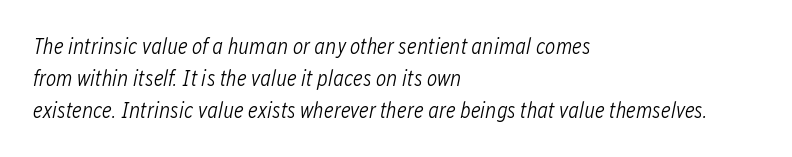
{"italic": "yes", "lean": "right", "slant_degrees": 12, "bold": "no", "underline": "no", "align": "left", "line_spacing": "normal", "line_spacing_ratio": 1.45, "letter_spacing": "normal", "letter_spacing_em": 0.0, "glyph_px": 22}
